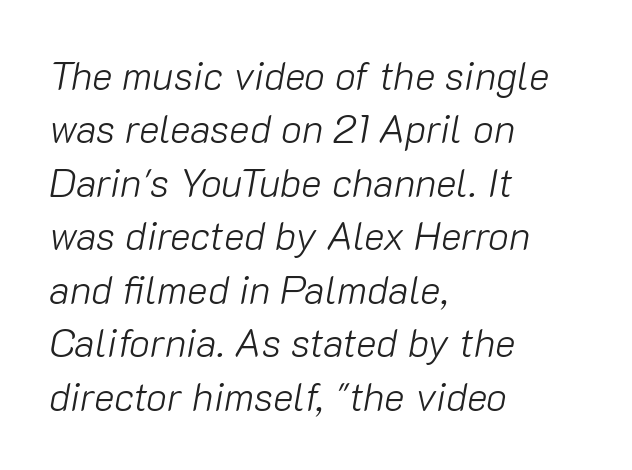
The image shows 39 px light type, italic (leaning right); set left-aligned, normal line spacing (1.37x), normal letter spacing, not underlined; low stroke contrast and a medium x-height.
